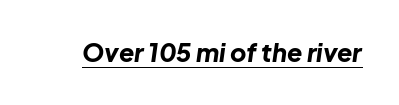
{"italic": "yes", "lean": "right", "slant_degrees": 8, "bold": "yes", "underline": "yes", "letter_spacing": "normal", "letter_spacing_em": 0.0, "glyph_px": 25}
